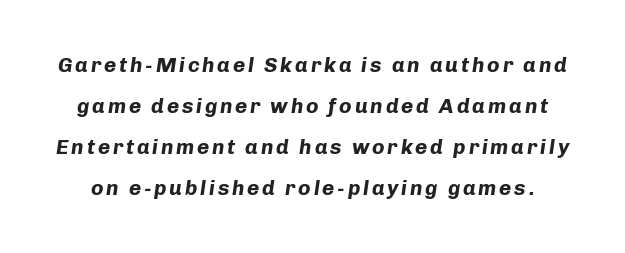
The image shows 21 px bold type, italic (leaning right); set loose line spacing (1.95x), not underlined.
